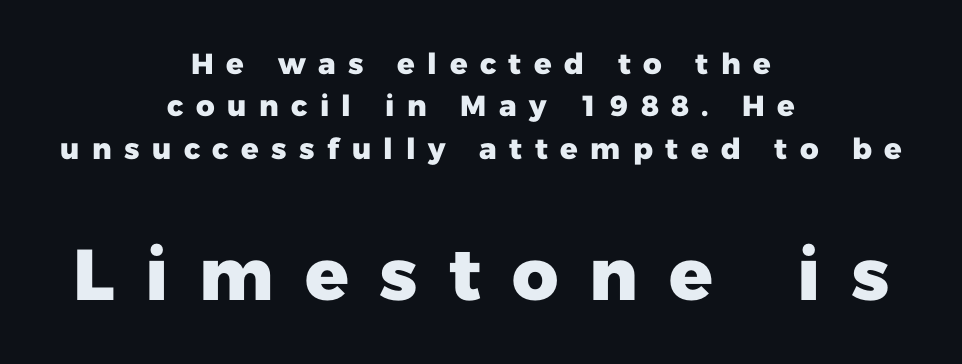
Beneath every word, the page is bare. The rendering uses a moderate line-height, typical for paragraphs. In terms of weight, the rendering is a true, heavy bold. Between one letter and the next there's a generous, obvious gap. Upright lettering throughout. Bigger letters appear in the bottom chunk; the top chunk is reduced.
